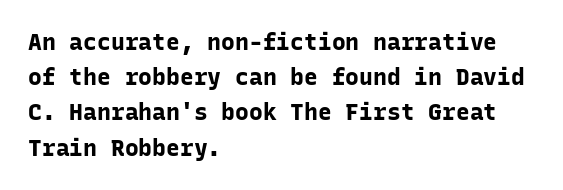
{"italic": "no", "bold": "yes", "underline": "no", "align": "left", "line_spacing": "normal", "line_spacing_ratio": 1.53, "letter_spacing": "normal", "letter_spacing_em": 0.0, "glyph_px": 23}
